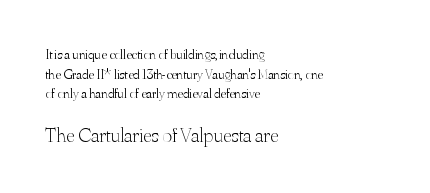
{"italic": "no", "bold": "no", "underline": "no", "align": "left", "line_spacing": "normal", "line_spacing_ratio": 1.4, "letter_spacing": "normal", "letter_spacing_em": 0.0, "larger_block": "second", "size_ratio": 1.5, "glyph_px": 21}
